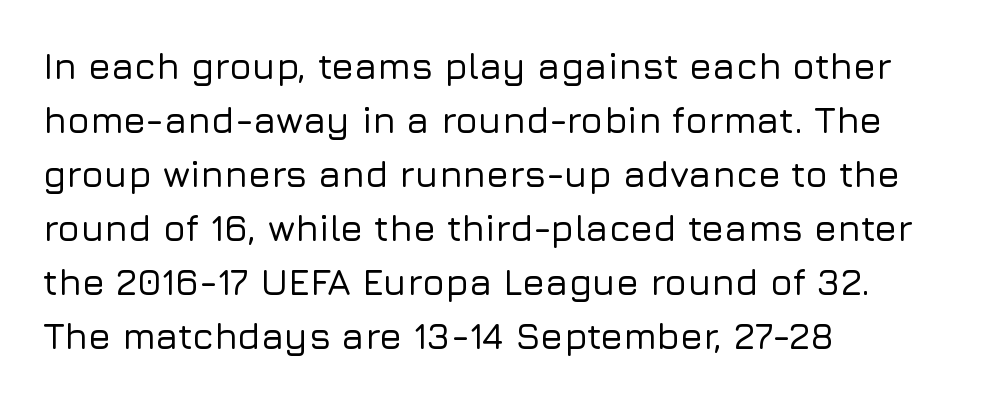
The image shows 37 px sans-serif type, upright; set left-aligned, normal line spacing (1.46x), normal letter spacing, not underlined; low stroke contrast and a medium x-height.
